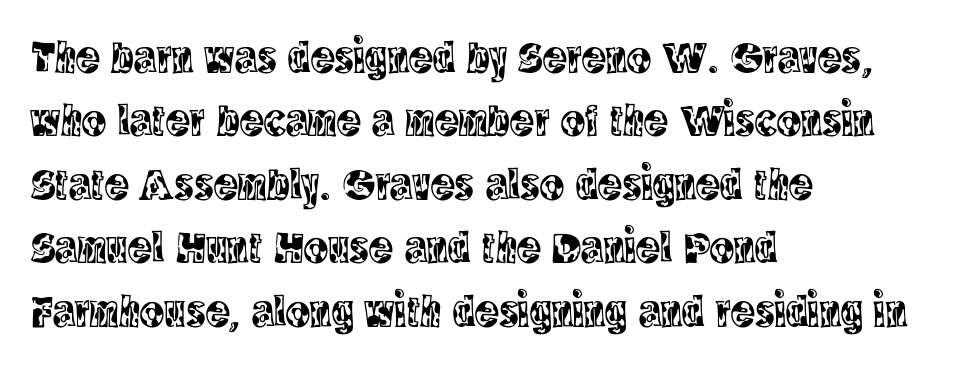
Q: Is the text italic (slanted)? A: No, it is upright.
Q: Is the typeface a serif or a sans-serif typeface? A: Serif.
Q: Is the text underlined? A: No.
Q: How is the paragraph aligned? A: Left-aligned.
Q: Is the spacing between letters normal or unusually wide? A: Normal.
Q: Is the spacing between lines tight, normal or loose? A: Normal.
Q: Width (condensed, normal, or wide)? A: Condensed.
Q: x-height? A: Large.
Q: Monospaced? A: No.
